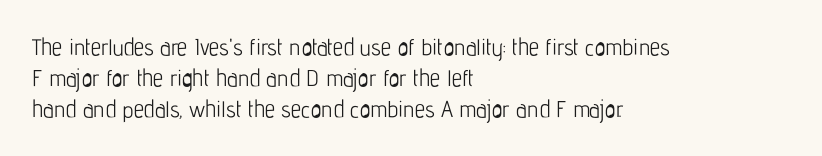
Posture: upright roman. The ragged edge is on the right, which tells us the setting is flush left. Reading down the column, the eye jumps a familiar distance to each next line. The specimen omits any rule beneath the text block's lines. The face looks like a standard text weight, possibly lighter.
